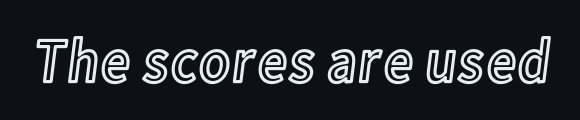
The image shows 63 px condensed type; set normal letter spacing, not underlined; a medium x-height.
